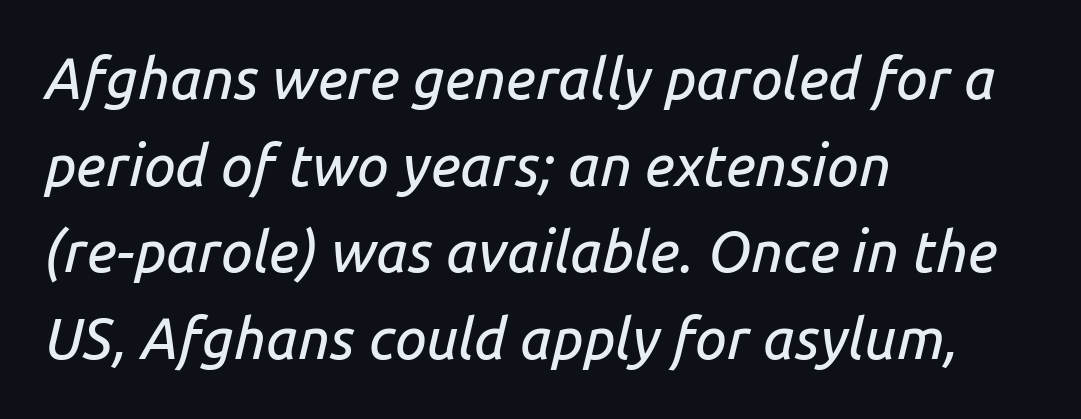
The image shows 57 px text type, italic (leaning right); set left-aligned, normal line spacing (1.52x), normal letter spacing, not underlined; low stroke contrast and a medium x-height.
